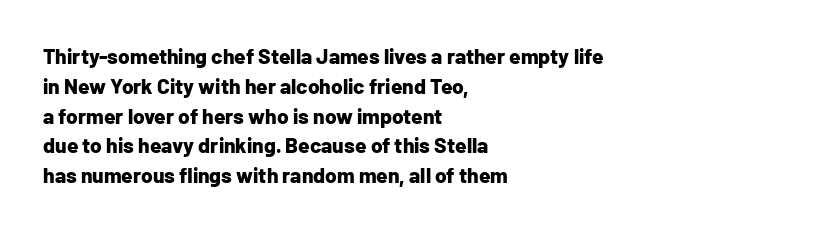
Q: Is the text bold? A: Yes.
Q: Is the text italic (slanted)? A: No, it is upright.
Q: Is the text underlined? A: No.
Q: How is the paragraph aligned? A: Left-aligned.
Q: Is the spacing between letters normal or unusually wide? A: Normal.
Q: Is the spacing between lines tight, normal or loose? A: Normal.
